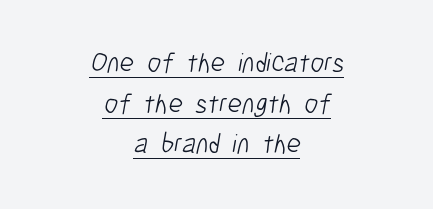
Note: no serifs on the glyphs. These lines keep a tight, regular rhythm from letter to letter. The paragraph has two soft edges and a firm central axis. A normal amount of white space separates one row of letters from the next.
